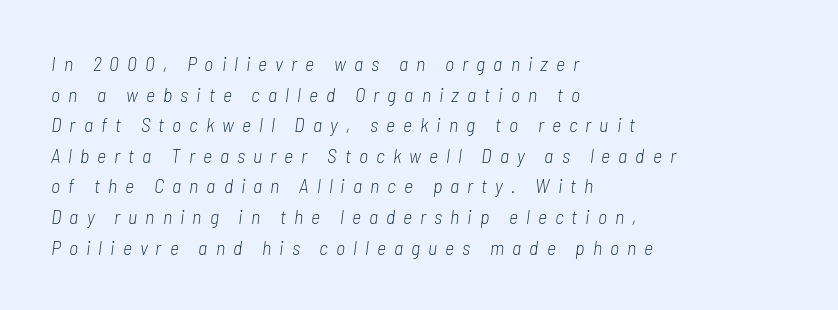
What stands out about the letter spacing? Its width — letters are far apart. Weight: not bold — regular or lighter. Tall strokes in this sample are angled rather than plumb. Any mark beneath the type? The region is blank. The lines in this sample share a left origin and differ only in where they stop. This sample keeps an unexceptional amount of space between lines.
